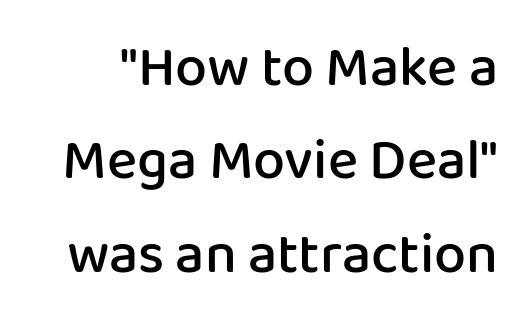
Q: Is the text bold? A: Semi-bold.
Q: Is the text italic (slanted)? A: No, it is upright.
Q: Is the typeface a serif or a sans-serif typeface? A: Sans-serif.
Q: Is the text underlined? A: No.
Q: Is the spacing between letters normal or unusually wide? A: Normal.
Q: Is the spacing between lines tight, normal or loose? A: Normal.
Q: Width (condensed, normal, or wide)? A: Normal.
Q: Stroke contrast? A: Low.
Q: x-height? A: Medium.
Q: Monospaced? A: No.
